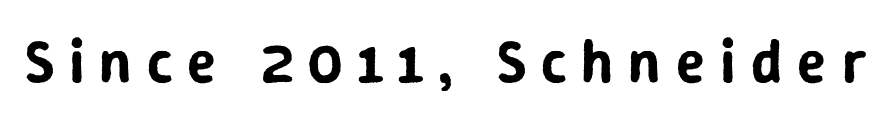
Q: Is the text italic (slanted)? A: No, it is upright.
Q: Is the typeface a serif or a sans-serif typeface? A: Sans-serif.
Q: Is the text underlined? A: No.
Q: Is the spacing between letters normal or unusually wide? A: Unusually wide.
Q: Width (condensed, normal, or wide)? A: Normal.
Q: Stroke contrast? A: Low.
Q: x-height? A: Medium.
Q: Monospaced? A: No.
